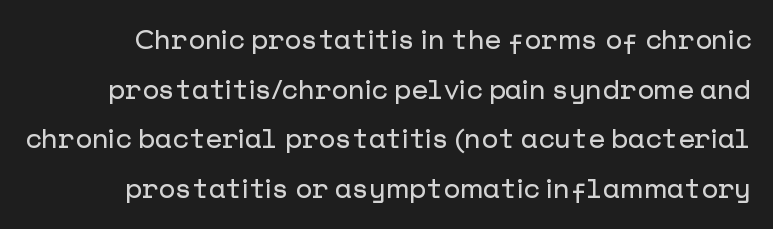
Tracking value appears to be zero — textbook default spacing. The letters stand straight up with perfectly vertical stems. The specimen omits any rule beneath the text block's lines.
